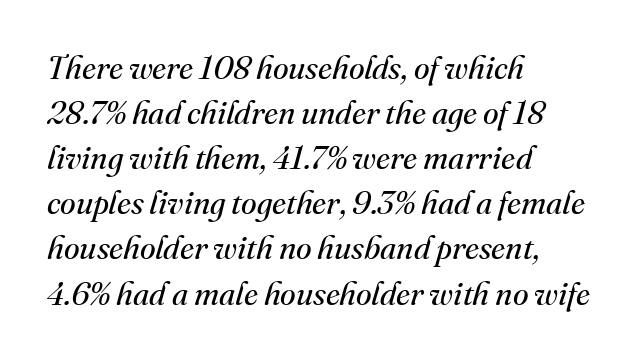
Does the copy run flush right? No — it runs flush left. Lines of text with bare space underneath. Characters follow at the spacing the type designer built in. A serif font was chosen for this passage. The letters advance in unequal steps, a hallmark of proportional type.
